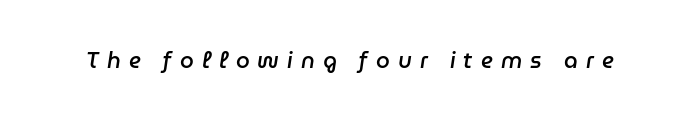
{"italic": "yes", "lean": "right", "slant_degrees": 9, "bold": "semi", "underline": "no", "letter_spacing": "wide", "letter_spacing_em": 0.37, "glyph_px": 22}
